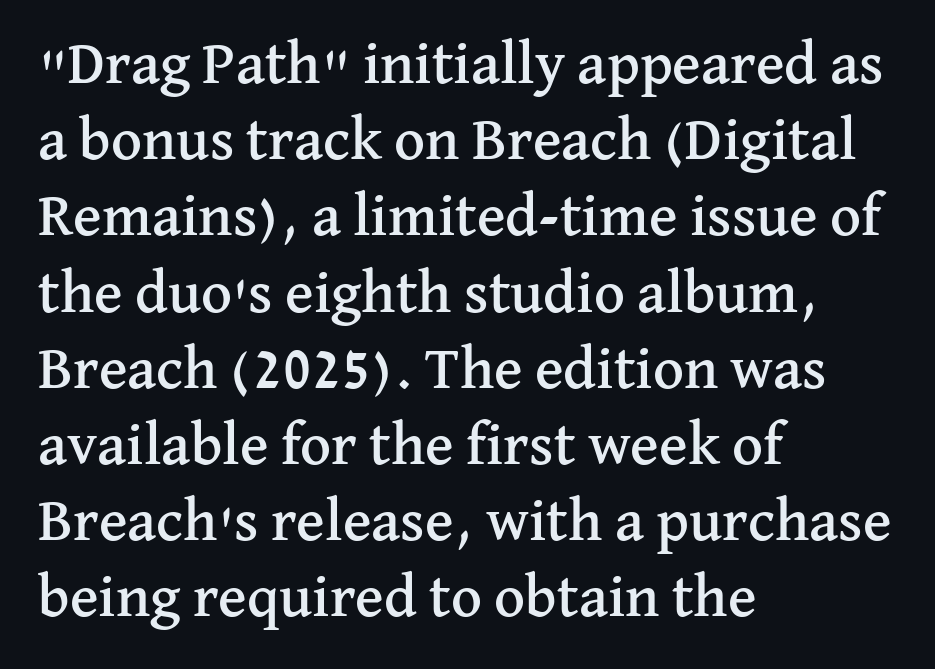
Q: Is the text italic (slanted)? A: No, it is upright.
Q: Is the typeface a serif or a sans-serif typeface? A: Serif.
Q: Is the text underlined? A: No.
Q: How is the paragraph aligned? A: Left-aligned.
Q: Is the spacing between letters normal or unusually wide? A: Normal.
Q: Is the spacing between lines tight, normal or loose? A: Normal.
Q: Width (condensed, normal, or wide)? A: Normal.
Q: Stroke contrast? A: Medium.
Q: x-height? A: Medium.
Q: Monospaced? A: No.
